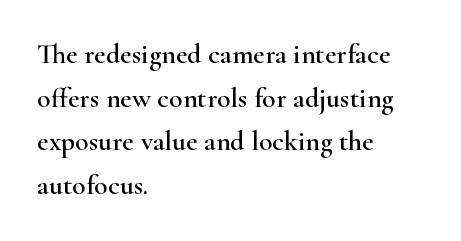
Q: Is the text italic (slanted)? A: No, it is upright.
Q: Is the typeface a serif or a sans-serif typeface? A: Serif.
Q: Is the text underlined? A: No.
Q: How is the paragraph aligned? A: Left-aligned.
Q: Is the spacing between letters normal or unusually wide? A: Normal.
Q: Is the spacing between lines tight, normal or loose? A: Normal.
Q: Width (condensed, normal, or wide)? A: Wide.
Q: Stroke contrast? A: High.
Q: x-height? A: Small.
Q: Monospaced? A: No.
